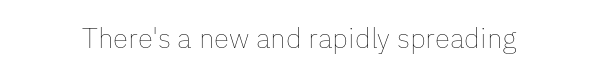
{"italic": "no", "bold": "no", "weight": "thin", "width": "normal", "stroke_contrast": "low", "x_height": "medium", "monospaced": "no", "underline": "no", "letter_spacing": "normal", "letter_spacing_em": 0.0, "glyph_px": 28}
